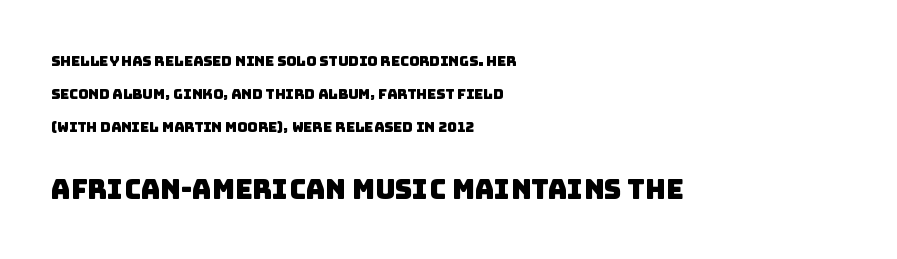
Q: Is the text underlined? A: No.
Q: How is the paragraph aligned? A: Left-aligned.
Q: Is the spacing between letters normal or unusually wide? A: Normal.
Q: Is the spacing between lines tight, normal or loose? A: Loose.
Q: Which block of text is set in a larger size, the first (top) or the second (bottom)? A: The second (bottom) one.
